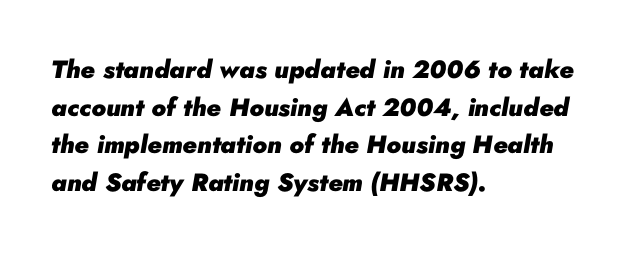
Q: Is the text bold? A: Yes.
Q: Is the text italic (slanted)? A: Yes, it leans right by about 10 degrees.
Q: Is the text underlined? A: No.
Q: How is the paragraph aligned? A: Left-aligned.
Q: Is the spacing between letters normal or unusually wide? A: Normal.
Q: Is the spacing between lines tight, normal or loose? A: Normal.
